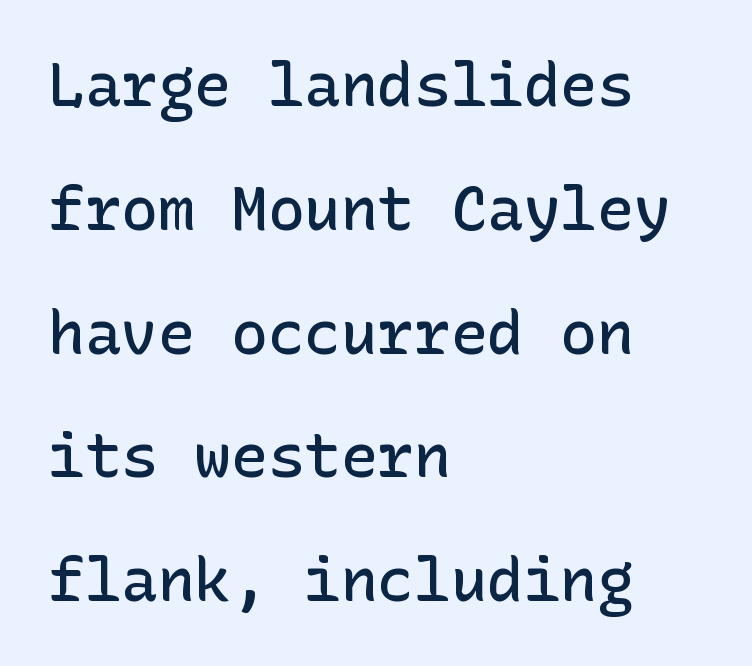
Q: Is the text bold? A: Semi-bold.
Q: Is the text italic (slanted)? A: No, it is upright.
Q: Is the typeface a serif or a sans-serif typeface? A: Sans-serif.
Q: Is the text underlined? A: No.
Q: How is the paragraph aligned? A: Left-aligned.
Q: Is the spacing between letters normal or unusually wide? A: Normal.
Q: Is the spacing between lines tight, normal or loose? A: Loose.
Q: Width (condensed, normal, or wide)? A: Normal.
Q: Stroke contrast? A: Low.
Q: x-height? A: Medium.
